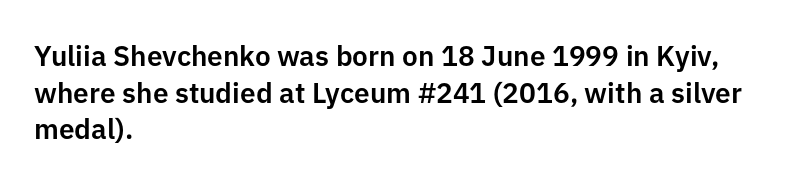
{"serif": "no", "italic": "no", "width": "normal", "stroke_contrast": "low", "x_height": "medium", "monospaced": "no", "underline": "no", "align": "left", "line_spacing": "normal", "line_spacing_ratio": 1.31, "letter_spacing": "normal", "letter_spacing_em": 0.0, "glyph_px": 28}
